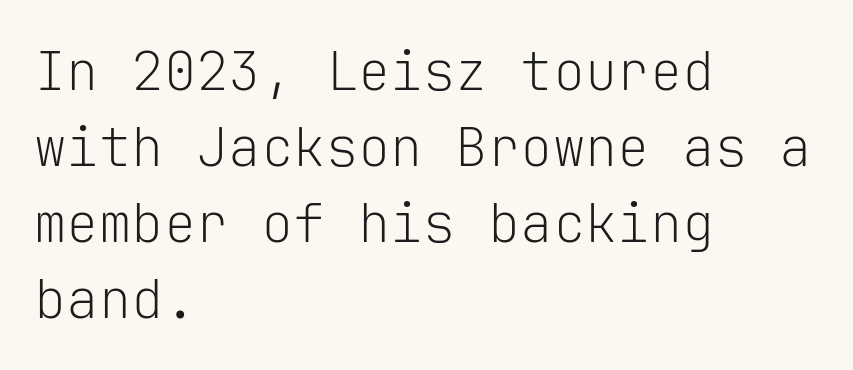
These lines are composed in type without serifs. Look at the tracking — it's just the regular setting, nothing added. Notice how the stems are strictly vertical — no italics here. The rows are spaced the way most documents space them. Left-aligned paragraph, ragged on the right.
